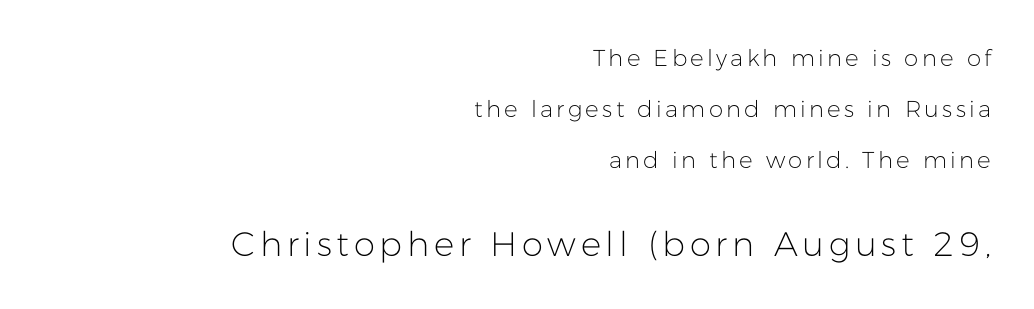
Just letters on the line, the space beneath them empty. The face used here is a sans, in the tradition of grotesques and geometrics. This reads as an unemphasized weight, regular at the heaviest. Character widths vary here, with narrow letters taking less room than wide ones. The vertical gap from one line to the next is large. All the whitespace from short lines collects on the left.
